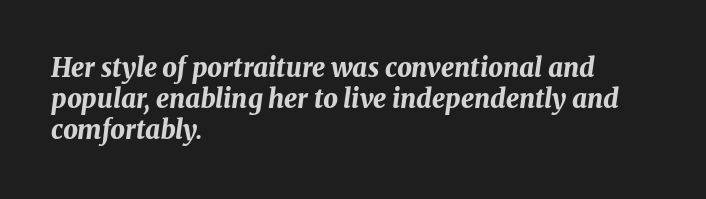
I'd describe the lettering as bold — thick and assertive. Style check: oblique. This sample is left-justified, so line endings fall wherever the words run out. Type without underlining.
